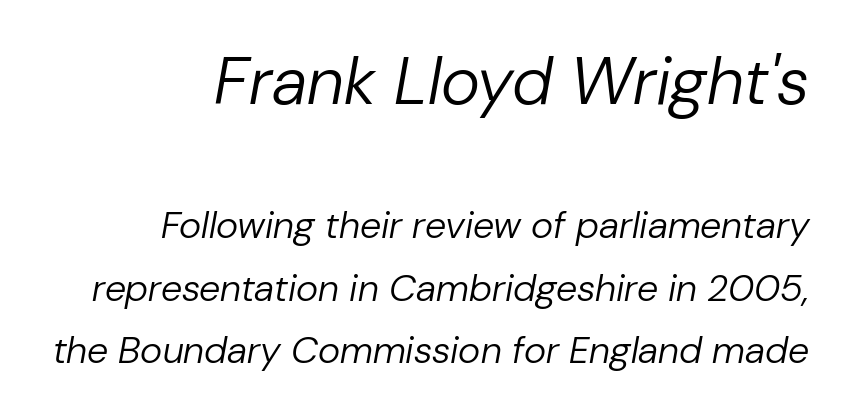
Clear beneath every line of the passage. Characters are canted at an angle relative to the baseline's perpendicular. This reads as an unemphasized weight, regular at the heaviest. Layout note: lines flush right. Large over small — that's the arrangement of the two blocks here.
